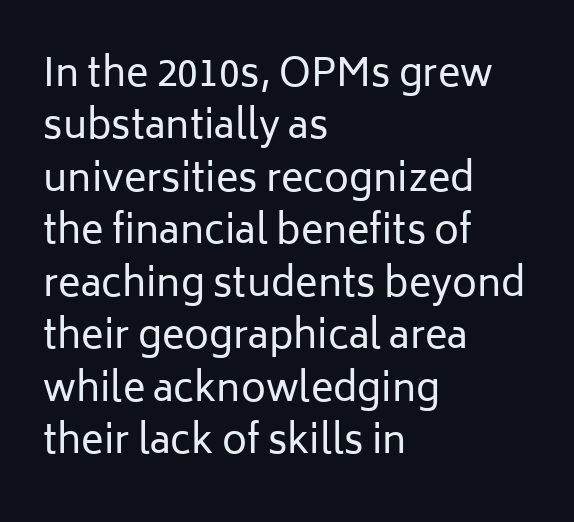
{"serif": "no", "italic": "no", "bold": "no", "weight": "regular", "width": "normal", "stroke_contrast": "low", "x_height": "medium", "monospaced": "no", "underline": "no", "align": "left", "line_spacing": "normal", "line_spacing_ratio": 1.38, "letter_spacing": "normal", "letter_spacing_em": 0.0, "glyph_px": 38}
